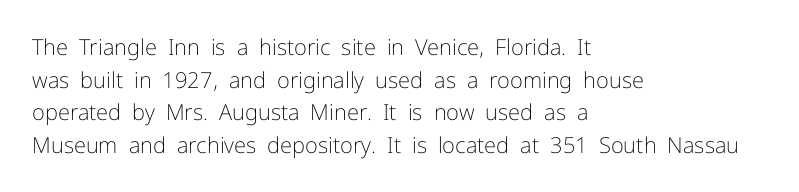
Q: Is the text bold? A: No.
Q: Is the text italic (slanted)? A: No, it is upright.
Q: Is the text underlined? A: No.
Q: How is the paragraph aligned? A: Left-aligned.
Q: Is the spacing between letters normal or unusually wide? A: Normal.
Q: Is the spacing between lines tight, normal or loose? A: Normal.
